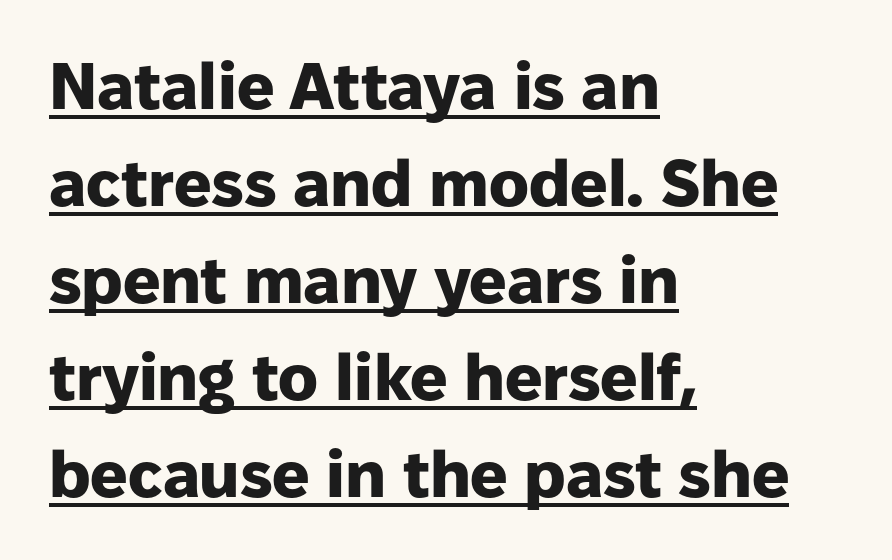
The image shows 66 px heavy sans-serif type, upright; set left-aligned, normal line spacing (1.47x), normal letter spacing, underlined; low stroke contrast and a medium x-height.
